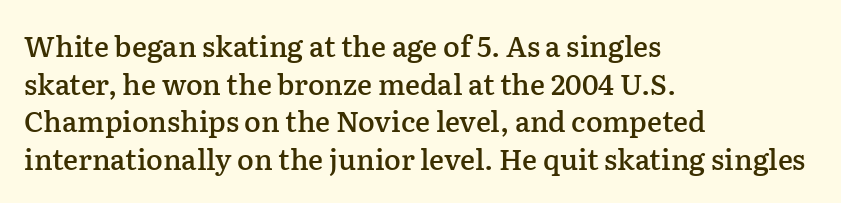
{"serif": "yes", "italic": "no", "bold": "semi", "weight": "semibold", "width": "normal", "stroke_contrast": "low", "x_height": "medium", "monospaced": "no", "underline": "no", "align": "left", "line_spacing": "normal", "line_spacing_ratio": 1.34, "letter_spacing": "normal", "letter_spacing_em": 0.0, "glyph_px": 28}
